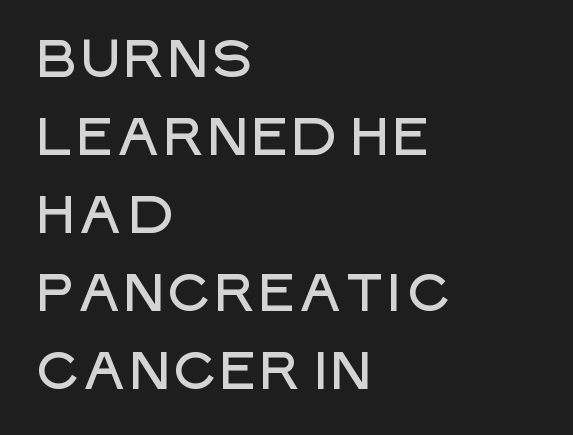
Does the leading feel generous? No, just average. Rule under the text: the space is simply empty. If you drew a ruler down the left edge, every line would touch it. Font category for this specimen: sans-serif.
